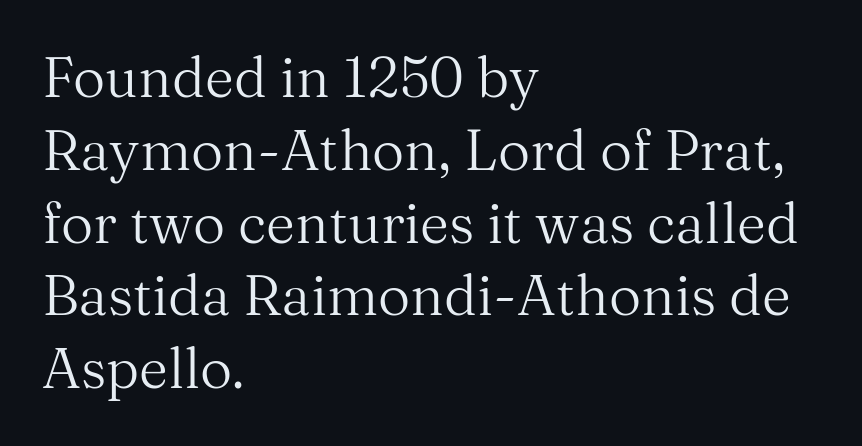
{"serif": "yes", "italic": "no", "bold": "no", "weight": "regular", "width": "normal", "stroke_contrast": "medium", "x_height": "medium", "monospaced": "no", "underline": "no", "align": "left", "line_spacing": "normal", "line_spacing_ratio": 1.3, "letter_spacing": "normal", "letter_spacing_em": 0.0, "glyph_px": 56}
